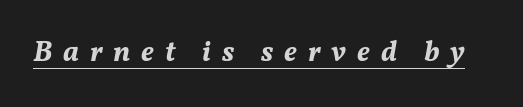
You can tell it's italic because the verticals aren't actually vertical. Is this a fixed-width face? No — the glyphs have proportional, varying widths. The gaps between neighbouring characters are conspicuously large. Somebody hit Ctrl+U on this one — the words are underlined.
